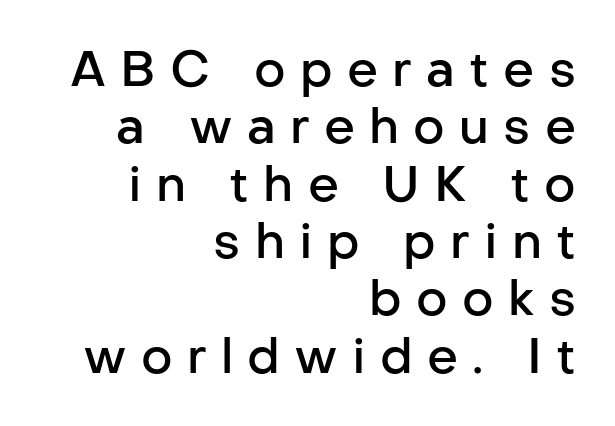
The letters advance in unequal steps, a hallmark of proportional type. This is moderately heavy type, rendered in semibold. The lettering holds an erect, upright posture throughout. The glyphs in this specimen are sans serif.
